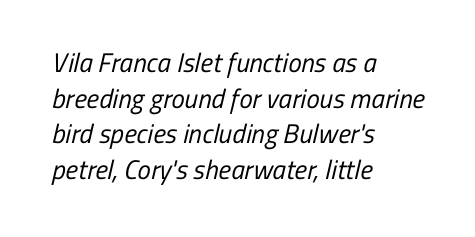
Q: Is the text bold? A: No.
Q: Is the text underlined? A: No.
Q: How is the paragraph aligned? A: Left-aligned.
Q: Is the spacing between letters normal or unusually wide? A: Normal.
Q: Is the spacing between lines tight, normal or loose? A: Normal.
